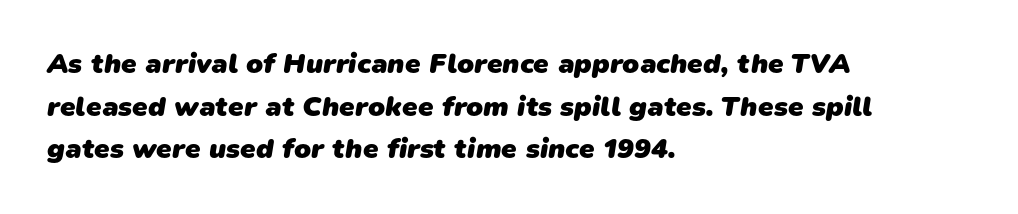
{"serif": "no", "bold": "yes", "weight": "heavy", "width": "normal", "stroke_contrast": "low", "x_height": "medium", "monospaced": "no", "underline": "no", "align": "left", "line_spacing": "normal", "line_spacing_ratio": 1.52, "letter_spacing": "normal", "letter_spacing_em": 0.0, "glyph_px": 28}
